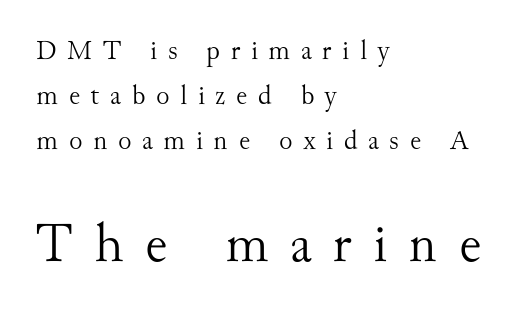
Q: Is the text bold? A: No.
Q: Is the text italic (slanted)? A: No, it is upright.
Q: Is the typeface a serif or a sans-serif typeface? A: Serif.
Q: Is the text underlined? A: No.
Q: How is the paragraph aligned? A: Left-aligned.
Q: Is the spacing between letters normal or unusually wide? A: Unusually wide.
Q: Is the spacing between lines tight, normal or loose? A: Normal.
Q: Which block of text is set in a larger size, the first (top) or the second (bottom)? A: The second (bottom) one.
Q: Width (condensed, normal, or wide)? A: Normal.
Q: Stroke contrast? A: Medium.
Q: x-height? A: Small.
Q: Monospaced? A: No.
